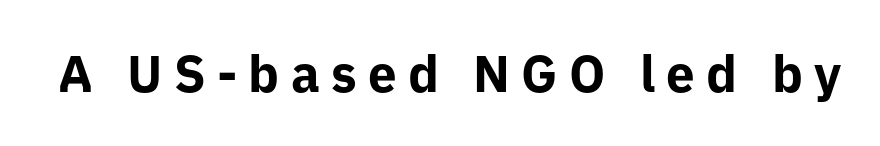
Q: Is the text bold? A: Yes.
Q: Is the text italic (slanted)? A: No, it is upright.
Q: Is the typeface a serif or a sans-serif typeface? A: Sans-serif.
Q: Is the text underlined? A: No.
Q: Is the spacing between letters normal or unusually wide? A: Unusually wide.
Q: Width (condensed, normal, or wide)? A: Normal.
Q: Stroke contrast? A: Low.
Q: x-height? A: Medium.
Q: Monospaced? A: No.
